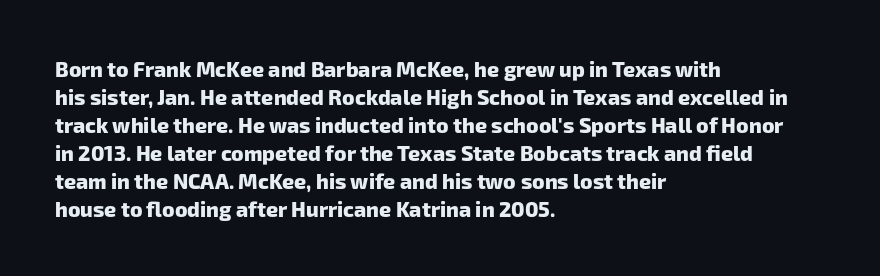
Q: Is the text bold? A: Yes.
Q: Is the text underlined? A: No.
Q: How is the paragraph aligned? A: Left-aligned.
Q: Is the spacing between letters normal or unusually wide? A: Normal.
Q: Is the spacing between lines tight, normal or loose? A: Normal.
